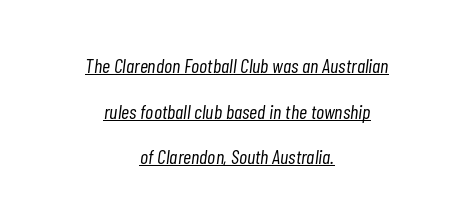
The image shows 20 px text type, italic (leaning right); set centered, loose line spacing (2.28x), normal letter spacing, underlined.
